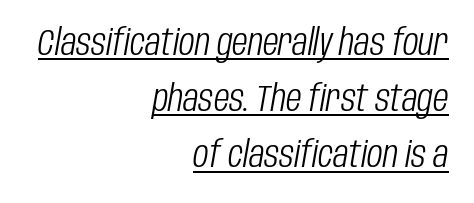
Is the type heavy? It reads as light-to-regular instead. The letters are slanted; this is an italic face. A typesetter would call this leading conventional body-copy spacing. Quick note: underline on.
